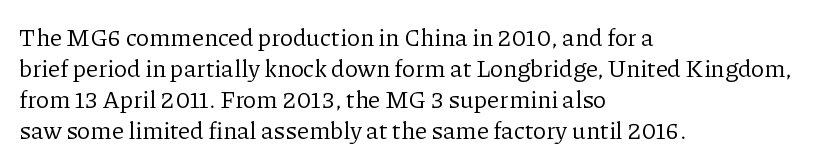
{"italic": "no", "bold": "no", "underline": "no", "align": "left", "line_spacing": "normal", "line_spacing_ratio": 1.29, "letter_spacing": "normal", "letter_spacing_em": 0.0, "glyph_px": 24}
